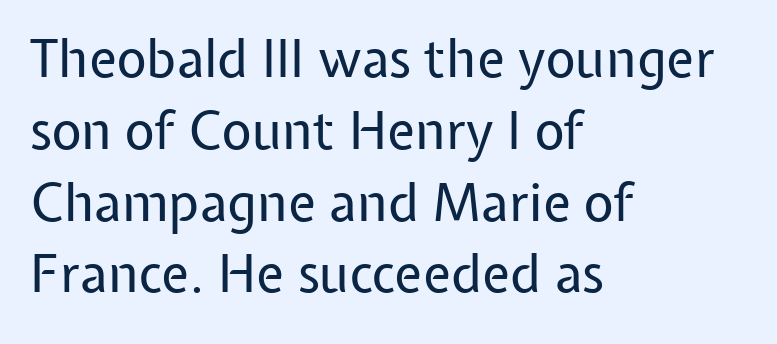
The compositor pushed each line to the left boundary. You can tell it's not italic because the verticals are truly vertical. This rendering features lettering with no underline. One glance says typical: line gaps are just what's usual.
